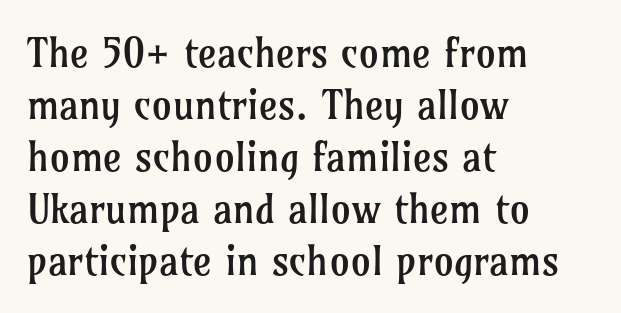
{"serif": "yes", "italic": "no", "bold": "no", "weight": "regular", "width": "normal", "stroke_contrast": "low", "x_height": "medium", "monospaced": "no", "underline": "no", "align": "left", "line_spacing": "normal", "line_spacing_ratio": 1.3, "letter_spacing": "normal", "letter_spacing_em": 0.0, "glyph_px": 40}
